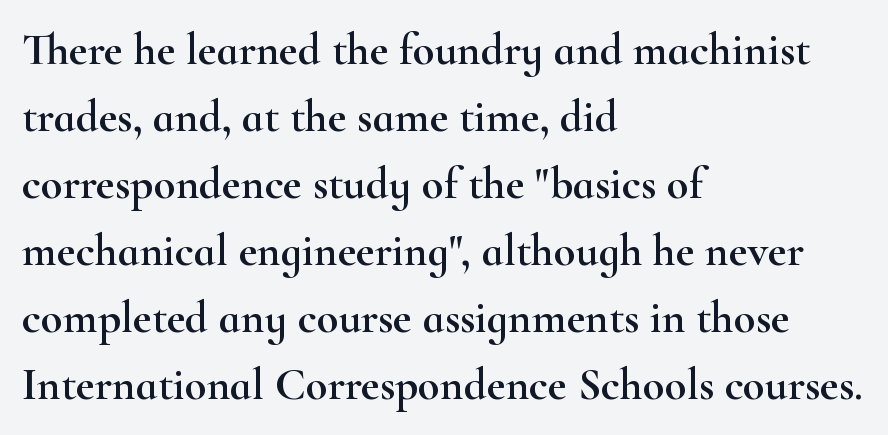
The image shows 45 px wide serif type, upright; set left-aligned, normal line spacing (1.49x), normal letter spacing, not underlined; high stroke contrast and a small x-height.
